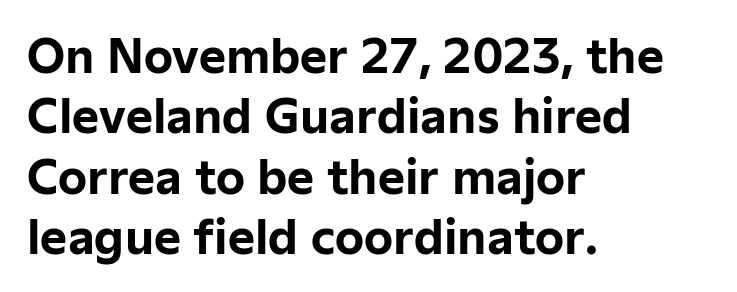
{"serif": "no", "italic": "no", "bold": "yes", "weight": "bold", "width": "normal", "stroke_contrast": "low", "x_height": "medium", "monospaced": "no", "underline": "no", "align": "left", "line_spacing": "normal", "line_spacing_ratio": 1.31, "letter_spacing": "normal", "letter_spacing_em": 0.0, "glyph_px": 46}
